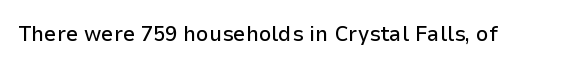
The image shows 22 px text type, upright; set normal letter spacing, not underlined.
